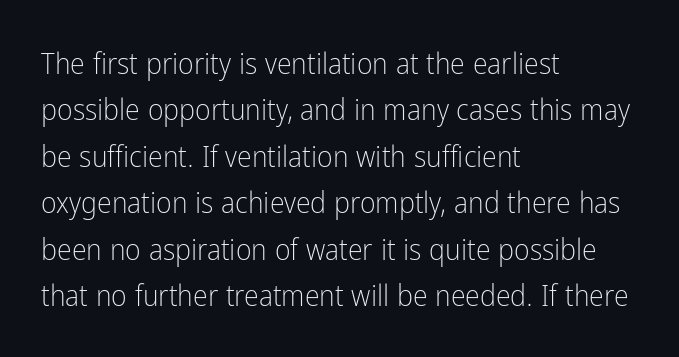
{"serif": "no", "italic": "no", "bold": "no", "weight": "light", "width": "condensed", "stroke_contrast": "low", "x_height": "medium", "monospaced": "no", "underline": "no", "align": "left", "line_spacing": "normal", "line_spacing_ratio": 1.55, "letter_spacing": "normal", "letter_spacing_em": 0.0, "glyph_px": 30}
